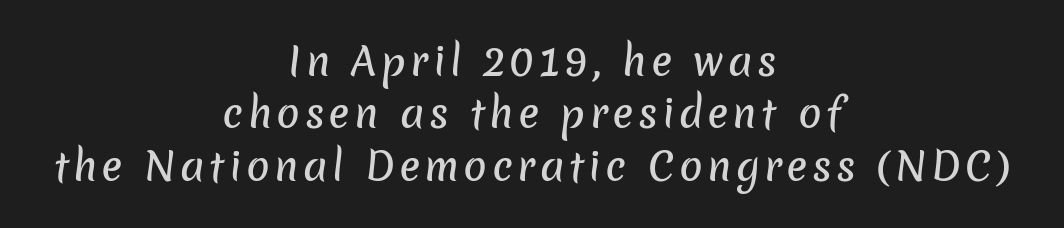
Q: Is the typeface a serif or a sans-serif typeface? A: Sans-serif.
Q: Is the text underlined? A: No.
Q: How is the paragraph aligned? A: Centered.
Q: Is the spacing between lines tight, normal or loose? A: Normal.
Q: Width (condensed, normal, or wide)? A: Normal.
Q: Stroke contrast? A: Low.
Q: x-height? A: Medium.
Q: Monospaced? A: No.
